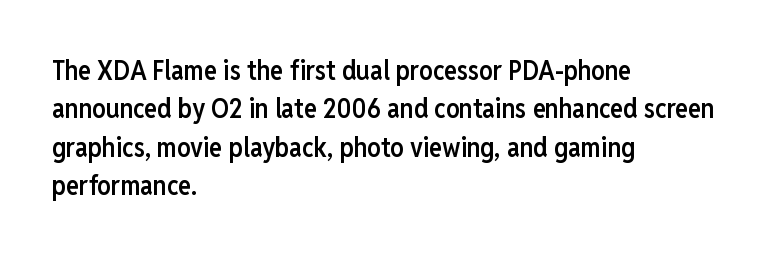
The lines in this sample share a left origin and differ only in where they stop. Does the leading feel generous? No, just average. Bare-footed words on every line. These lines were composed using upright roman letters.
